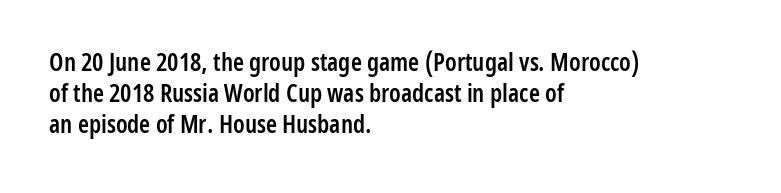
Q: Is the text bold? A: Semi-bold.
Q: Is the text italic (slanted)? A: No, it is upright.
Q: Is the text underlined? A: No.
Q: How is the paragraph aligned? A: Left-aligned.
Q: Is the spacing between letters normal or unusually wide? A: Normal.
Q: Is the spacing between lines tight, normal or loose? A: Normal.
